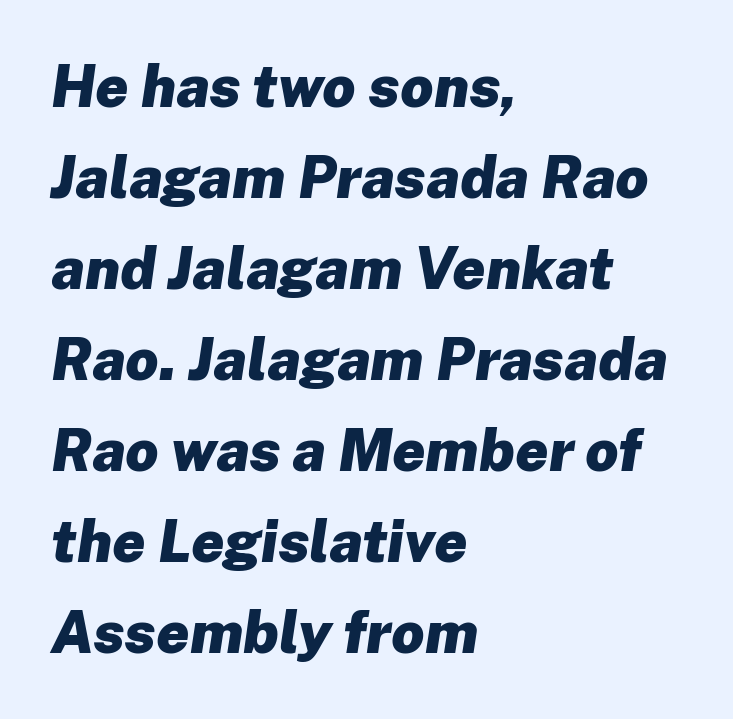
The image shows 58 px heavy type, italic (leaning right); set left-aligned, normal line spacing (1.57x), normal letter spacing, not underlined; low stroke contrast and a medium x-height.
